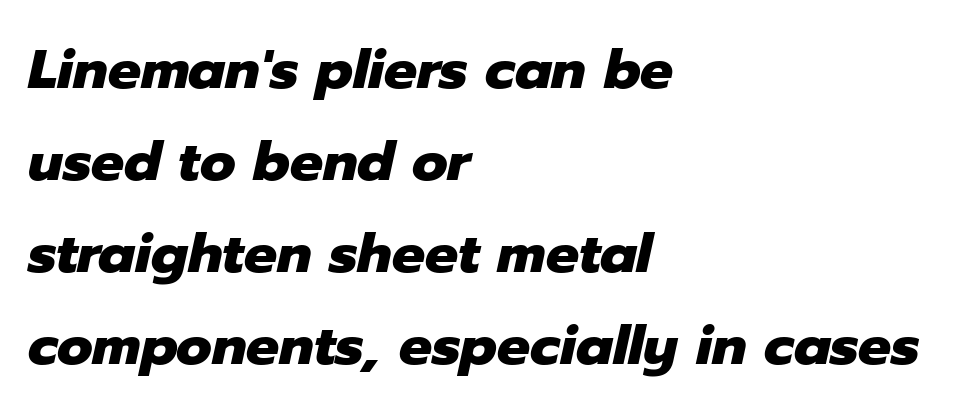
Character widths vary here, with narrow letters taking less room than wide ones. The tracking reads as untouched default to a designer's eye. Underline: absent. Characters are canted at an angle relative to the baseline's perpendicular. These lines carry a lot of weight — the face is fully bold.
